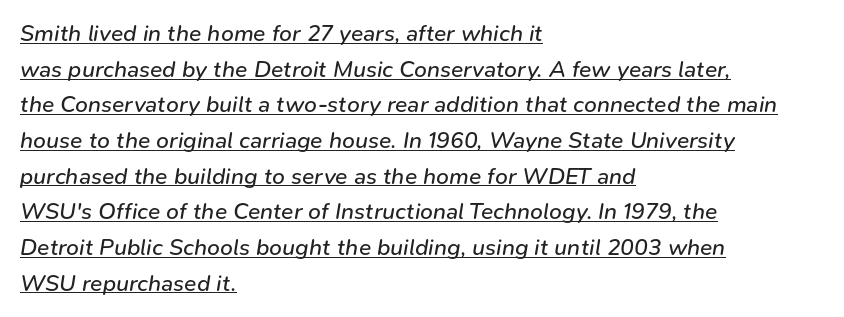
All the whitespace from short lines collects on the right. A rule runs beneath these lines of type. Stroke thickness stays within the range of a standard reading face or lighter. Inter-character spacing is left at the font's built-in metrics.
